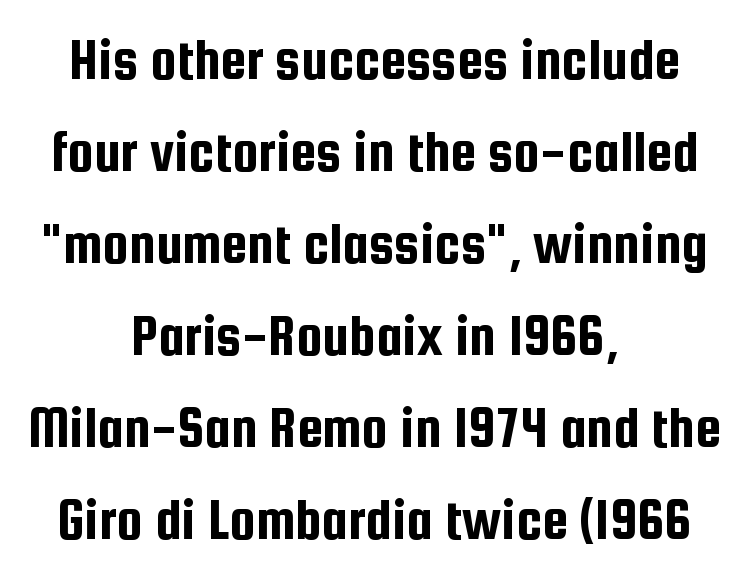
The image shows 59 px condensed sans-serif type, upright; set centered, normal line spacing (1.56x), normal letter spacing, not underlined; low stroke contrast and a medium x-height.
